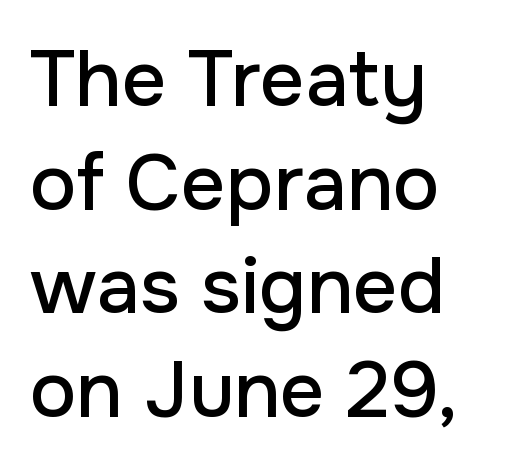
The image shows 78 px sans-serif type, upright; set left-aligned, normal line spacing (1.33x), normal letter spacing, not underlined; low stroke contrast and a medium x-height.
